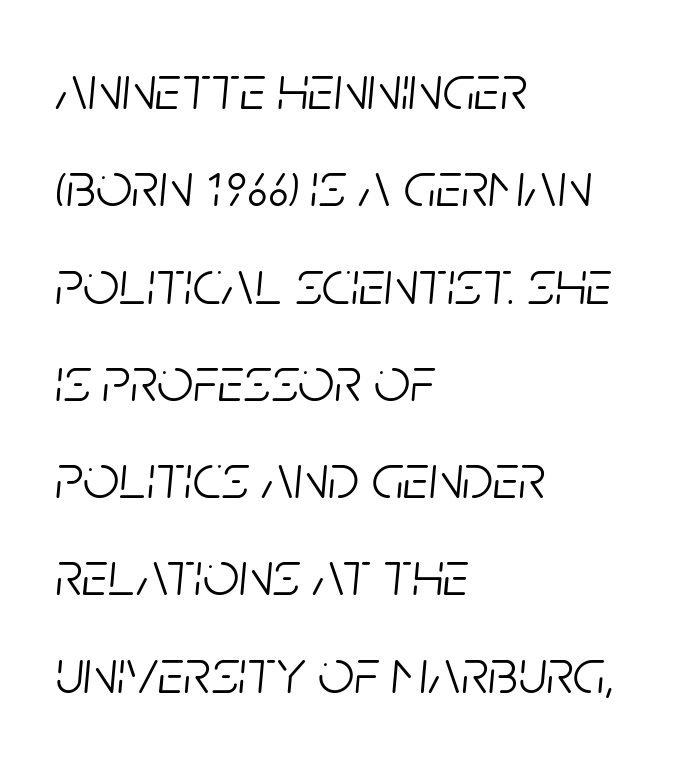
Q: Is the text bold? A: No.
Q: Is the text italic (slanted)? A: Yes, it leans right by about 5 degrees.
Q: Is the text underlined? A: No.
Q: How is the paragraph aligned? A: Left-aligned.
Q: Is the spacing between letters normal or unusually wide? A: Normal.
Q: Is the spacing between lines tight, normal or loose? A: Normal.
Q: Width (condensed, normal, or wide)? A: Condensed.
Q: Stroke contrast? A: Low.
Q: x-height? A: Large.
Q: Monospaced? A: No.
